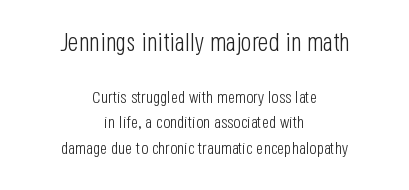
Neither beginnings nor endings align; midpoints do. A roman cut, with each character standing at attention. Interline gaps are of average width in this sample. Students, note that the glyphs here touch the page at normal intervals. Of the two passages, the one on top uses the larger point size.
